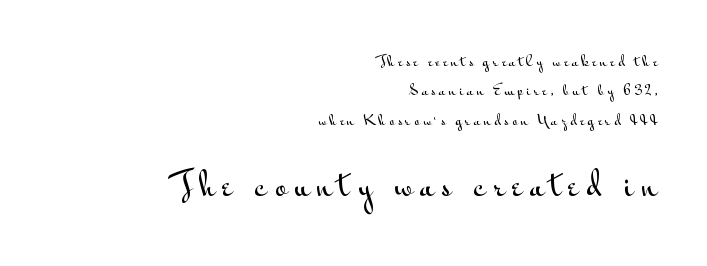
The image shows 31 px wide sans-serif type; set right-aligned, loose line spacing (2.09x), unusually wide letter spacing (+0.24 em), not underlined; the second (bottom) block is 2.21x larger; medium stroke contrast and a small x-height.
